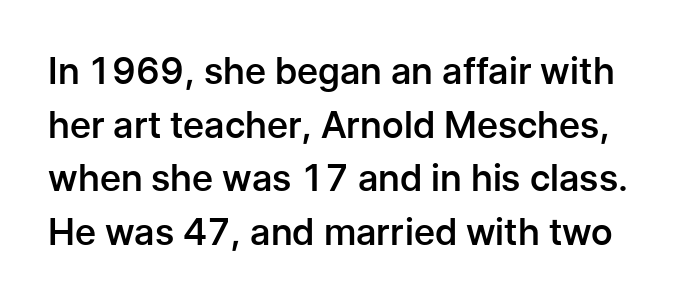
Q: Is the text bold? A: Semi-bold.
Q: Is the text italic (slanted)? A: No, it is upright.
Q: Is the typeface a serif or a sans-serif typeface? A: Sans-serif.
Q: Is the text underlined? A: No.
Q: Is the spacing between letters normal or unusually wide? A: Normal.
Q: Is the spacing between lines tight, normal or loose? A: Normal.
Q: Width (condensed, normal, or wide)? A: Normal.
Q: Stroke contrast? A: Low.
Q: x-height? A: Medium.
Q: Monospaced? A: No.
